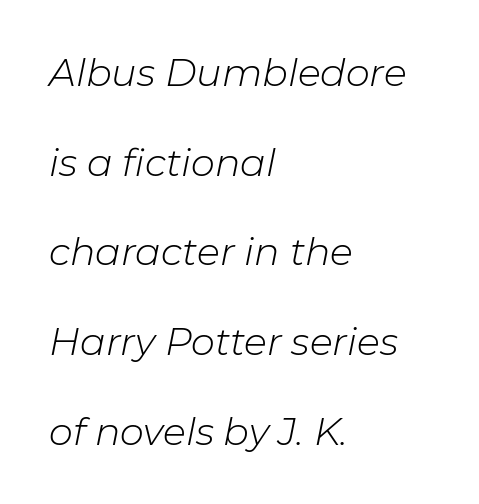
The image shows 38 px light type, italic (leaning right); set left-aligned, loose line spacing (2.36x), normal letter spacing, not underlined; low stroke contrast and a medium x-height.
